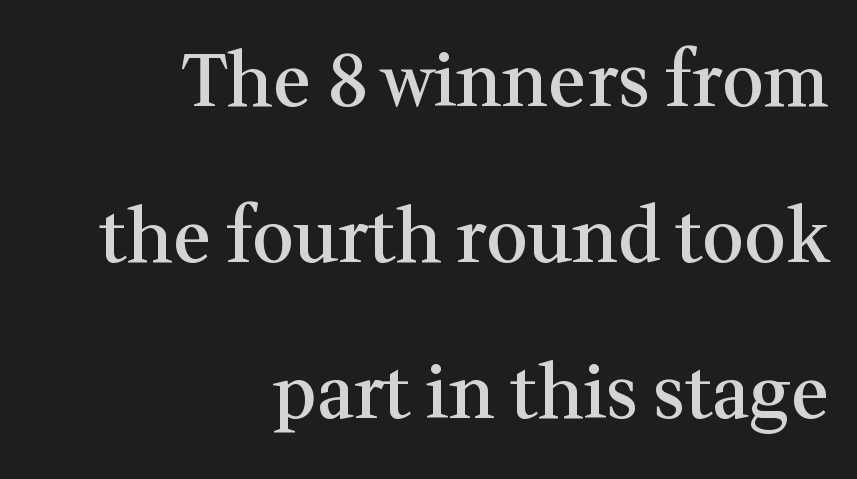
Q: Is the text bold? A: Semi-bold.
Q: Is the text italic (slanted)? A: No, it is upright.
Q: Is the typeface a serif or a sans-serif typeface? A: Serif.
Q: Is the text underlined? A: No.
Q: How is the paragraph aligned? A: Right-aligned.
Q: Is the spacing between letters normal or unusually wide? A: Normal.
Q: Is the spacing between lines tight, normal or loose? A: Loose.
Q: Width (condensed, normal, or wide)? A: Normal.
Q: Stroke contrast? A: Medium.
Q: x-height? A: Medium.
Q: Monospaced? A: No.
